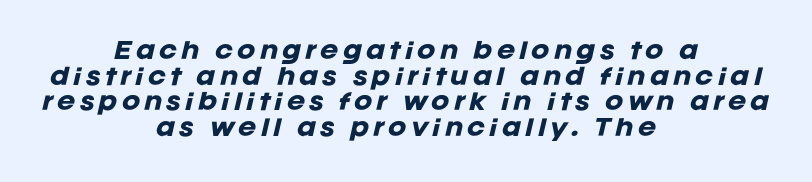
Q: Is the text bold? A: Yes.
Q: Is the text italic (slanted)? A: Yes, it leans right by about 12 degrees.
Q: Is the text underlined? A: No.
Q: How is the paragraph aligned? A: Centered.
